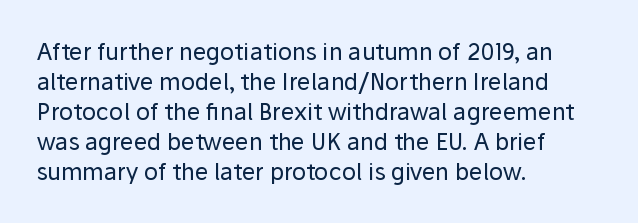
Q: Is the text bold? A: No.
Q: Is the text italic (slanted)? A: No, it is upright.
Q: Is the text underlined? A: No.
Q: How is the paragraph aligned? A: Left-aligned.
Q: Is the spacing between letters normal or unusually wide? A: Normal.
Q: Is the spacing between lines tight, normal or loose? A: Normal.
